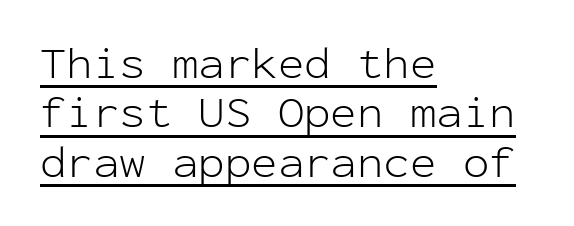
The image shows 44 px light sans-serif type, upright, monospaced; set left-aligned, tight line spacing (1.12x), normal letter spacing, underlined; low stroke contrast and a medium x-height.
